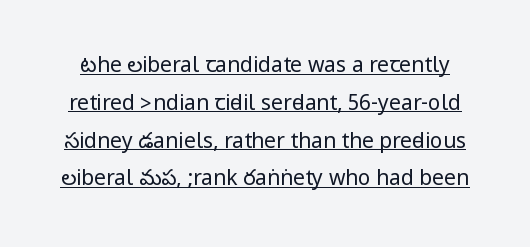
Q: Is the text bold? A: No.
Q: Is the text italic (slanted)? A: No, it is upright.
Q: Is the text underlined? A: Yes.
Q: Is the spacing between letters normal or unusually wide? A: Normal.
